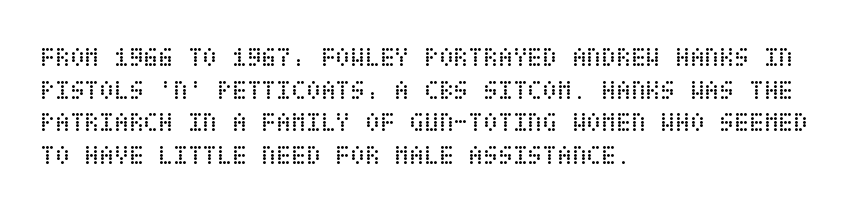
What stands out about the letter spacing? Nothing — it is the standard amount. This is not heavy type; no bold has been used. Just letters on the line, the space beneath them empty. Notice how the stems are strictly vertical — no italics here. This rendering uses left alignment, leaving the right contour irregular.
